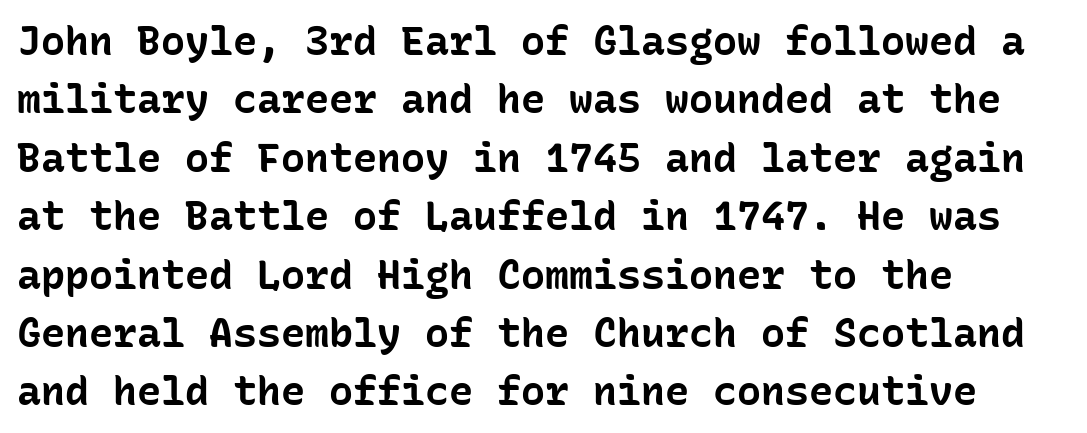
{"serif": "no", "italic": "no", "bold": "yes", "weight": "bold", "width": "normal", "stroke_contrast": "low", "x_height": "medium", "monospaced": "yes", "underline": "no", "align": "left", "line_spacing": "normal", "line_spacing_ratio": 1.46, "letter_spacing": "normal", "letter_spacing_em": 0.0, "glyph_px": 40}
